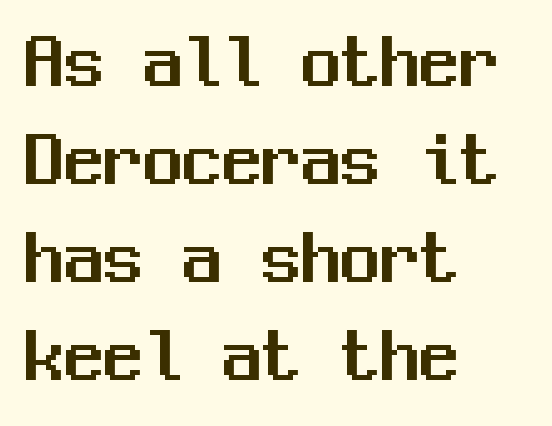
Q: Is the text italic (slanted)? A: No, it is upright.
Q: Is the typeface a serif or a sans-serif typeface? A: Sans-serif.
Q: Is the text underlined? A: No.
Q: How is the paragraph aligned? A: Left-aligned.
Q: Is the spacing between letters normal or unusually wide? A: Normal.
Q: Width (condensed, normal, or wide)? A: Normal.
Q: Stroke contrast? A: Medium.
Q: x-height? A: Medium.
Q: Monospaced? A: Yes.
